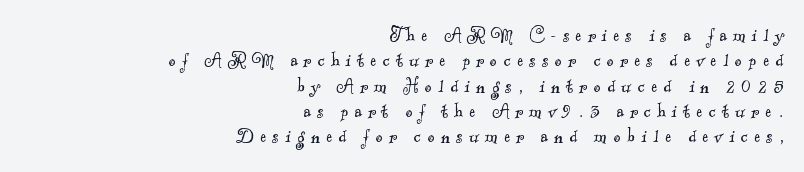
Q: Is the text bold? A: No.
Q: Is the text underlined? A: No.
Q: How is the paragraph aligned? A: Right-aligned.
Q: Is the spacing between letters normal or unusually wide? A: Unusually wide.
Q: Is the spacing between lines tight, normal or loose? A: Tight.
